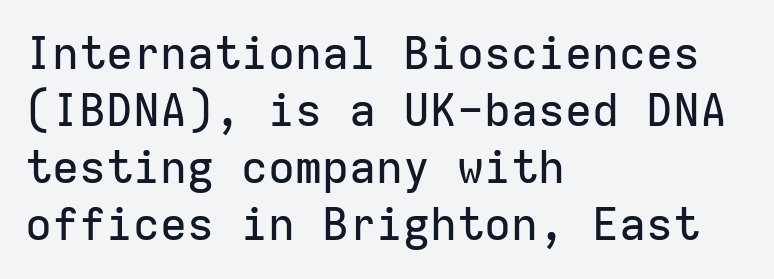
{"serif": "no", "italic": "no", "width": "normal", "stroke_contrast": "low", "x_height": "medium", "monospaced": "yes", "underline": "no", "align": "left", "line_spacing": "normal", "line_spacing_ratio": 1.27, "letter_spacing": "normal", "letter_spacing_em": 0.0, "glyph_px": 45}
